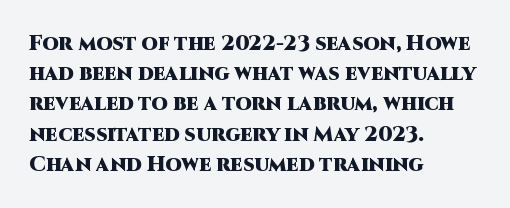
{"italic": "no", "bold": "yes", "underline": "no", "align": "left", "line_spacing": "normal", "line_spacing_ratio": 1.44, "letter_spacing": "normal", "letter_spacing_em": 0.0, "glyph_px": 21}
